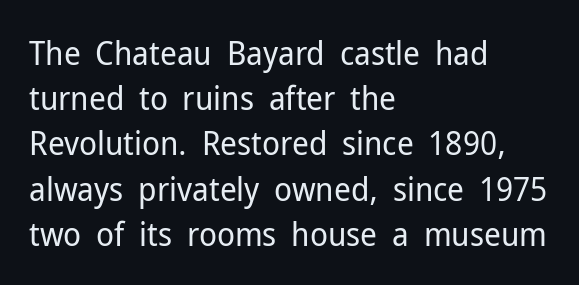
{"serif": "no", "italic": "no", "bold": "no", "weight": "regular", "width": "normal", "stroke_contrast": "low", "x_height": "medium", "monospaced": "no", "underline": "no", "align": "left", "line_spacing": "normal", "line_spacing_ratio": 1.37, "letter_spacing": "normal", "letter_spacing_em": 0.0, "glyph_px": 33}
